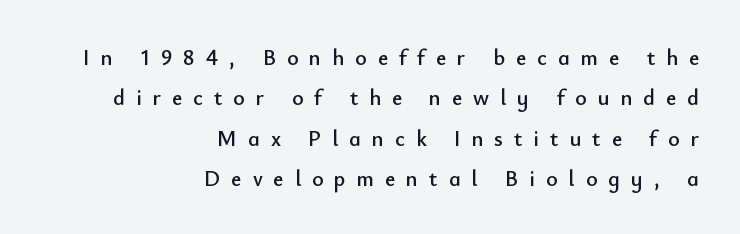
The image shows 22 px text type, upright; set right-aligned, line spacing 1.83x, unusually wide letter spacing (+0.5 em), not underlined.
